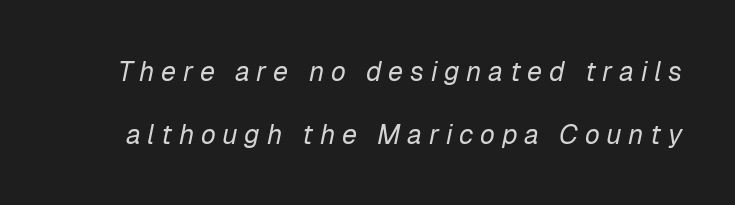
Q: Is the text bold? A: No.
Q: Is the text italic (slanted)? A: Yes, it leans right by about 12 degrees.
Q: Is the text underlined? A: No.
Q: Is the spacing between letters normal or unusually wide? A: Unusually wide.
Q: Is the spacing between lines tight, normal or loose? A: Loose.
